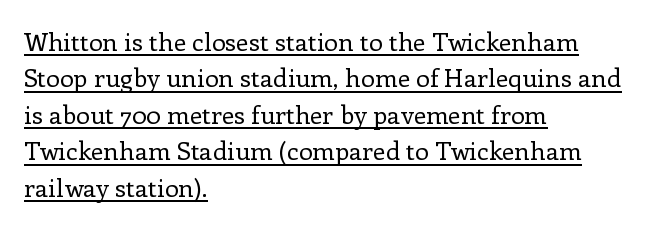
Q: Is the text bold? A: No.
Q: Is the text italic (slanted)? A: No, it is upright.
Q: Is the text underlined? A: Yes.
Q: How is the paragraph aligned? A: Left-aligned.
Q: Is the spacing between letters normal or unusually wide? A: Normal.
Q: Is the spacing between lines tight, normal or loose? A: Normal.
